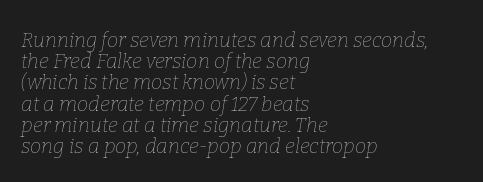
Q: Is the text bold? A: No.
Q: Is the text italic (slanted)? A: Yes, it leans right by about 9 degrees.
Q: Is the text underlined? A: No.
Q: How is the paragraph aligned? A: Left-aligned.
Q: Is the spacing between letters normal or unusually wide? A: Normal.
Q: Is the spacing between lines tight, normal or loose? A: Tight.
